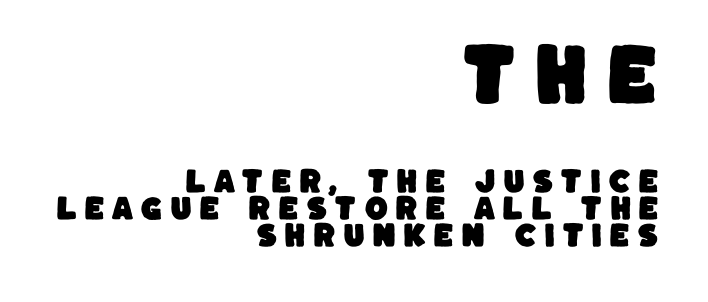
Q: Is the typeface a serif or a sans-serif typeface? A: Sans-serif.
Q: Is the text underlined? A: No.
Q: How is the paragraph aligned? A: Right-aligned.
Q: Is the spacing between letters normal or unusually wide? A: Unusually wide.
Q: Is the spacing between lines tight, normal or loose? A: Tight.
Q: Which block of text is set in a larger size, the first (top) or the second (bottom)? A: The first (top) one.
Q: Width (condensed, normal, or wide)? A: Normal.
Q: Stroke contrast? A: Low.
Q: x-height? A: Large.
Q: Monospaced? A: No.
